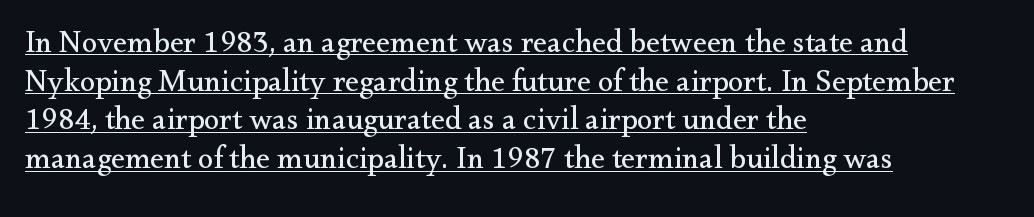
This is roman type, the default non-slanted kind. These lines are composed in type with serifs. No chunkiness to these letters — they're not bold. Characters follow at the spacing the type designer built in. Successive baselines arrive at the customary interval.
